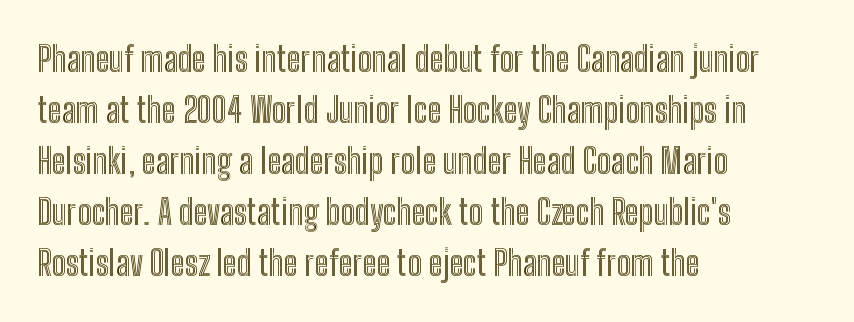
Q: Is the text italic (slanted)? A: No, it is upright.
Q: Is the text underlined? A: No.
Q: How is the paragraph aligned? A: Left-aligned.
Q: Is the spacing between letters normal or unusually wide? A: Normal.
Q: Is the spacing between lines tight, normal or loose? A: Normal.
Q: Width (condensed, normal, or wide)? A: Condensed.
Q: x-height? A: Medium.
Q: Monospaced? A: No.
